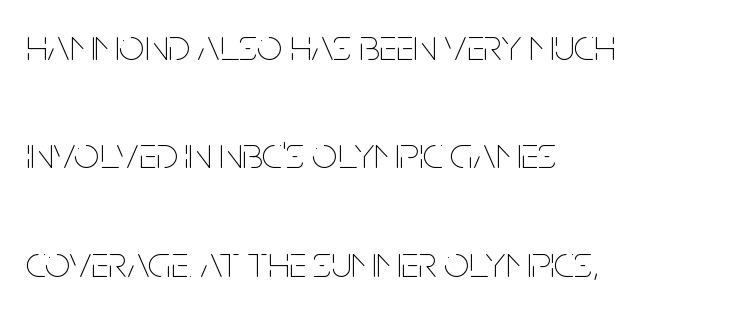
{"italic": "no", "bold": "no", "weight": "thin", "width": "condensed", "stroke_contrast": "low", "x_height": "large", "monospaced": "no", "underline": "no", "align": "left", "line_spacing": "loose", "line_spacing_ratio": 2.41, "letter_spacing": "normal", "letter_spacing_em": 0.0, "glyph_px": 45}
